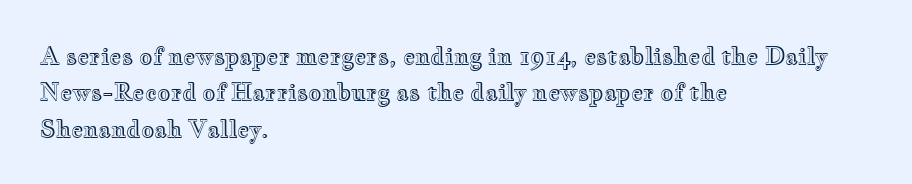
The image shows 23 px text type, upright; set left-aligned, normal line spacing (1.58x), normal letter spacing, not underlined.
